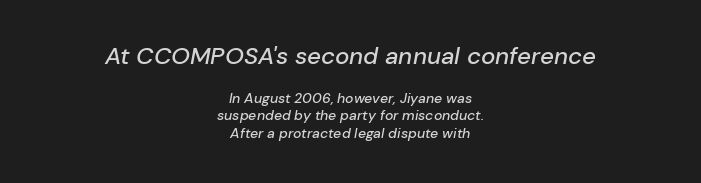
The image shows 24 px text type, italic (leaning right); set centered, line spacing 1.24x, normal letter spacing, not underlined; the first (top) block is 1.71x larger.
